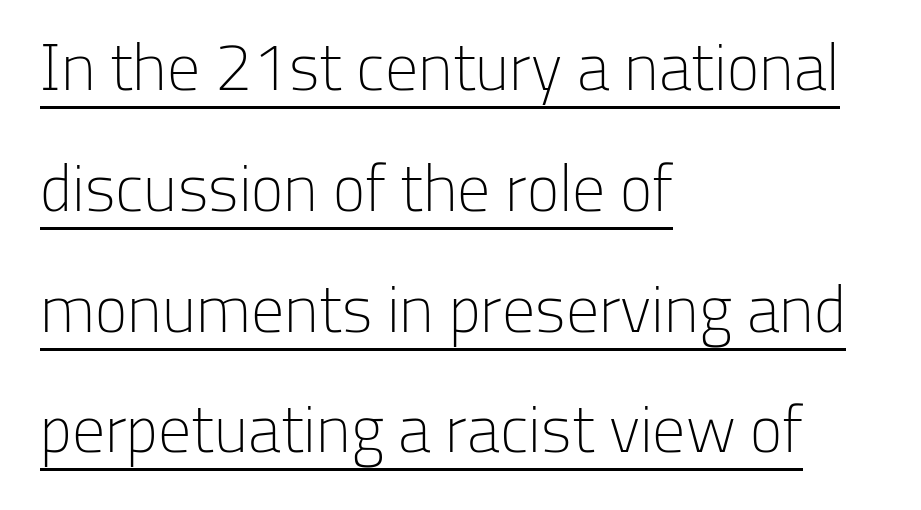
{"serif": "no", "italic": "no", "bold": "no", "weight": "light", "width": "normal", "stroke_contrast": "low", "x_height": "medium", "monospaced": "no", "underline": "yes", "align": "left", "line_spacing_ratio": 1.83, "letter_spacing": "normal", "letter_spacing_em": 0.0, "glyph_px": 66}
